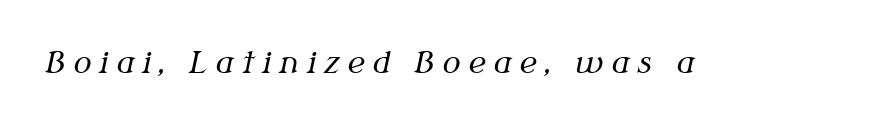
The image shows 30 px regular-weight serif type, italic (leaning right); set unusually wide letter spacing (+0.27 em), not underlined; medium stroke contrast and a medium x-height.
